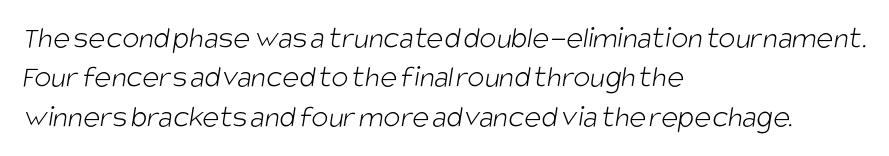
No word sits above an underline. Look at the tracking — it's just the regular setting, nothing added. This sample has the flowing, uneven cadence of proportional lettering. Is this a sans? Yes — the strokes have no serifs. Stems here are at most as thick as an everyday book face. All the whitespace from short lines collects on the right.
